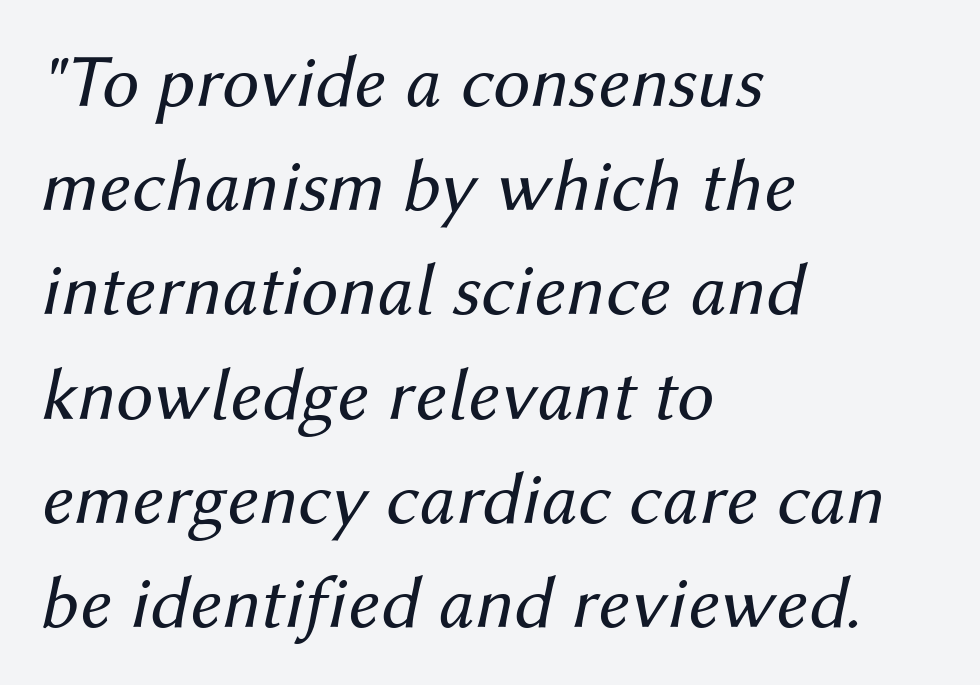
Character widths vary here, with narrow letters taking less room than wide ones. Nobody touched the tracking dial on this one. The face looks like a standard text weight, possibly lighter. Looking at the ascenders, they clearly lean. Casual observation: everything's shoved over to the left.
